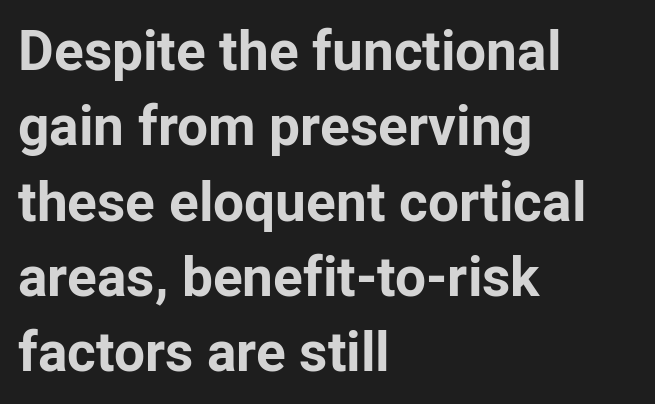
Line spacing here is normal. Rule under the text: the space is simply empty. Italic? Not at all — the glyphs are vertical. Is the letter spacing exaggerated? No — it looks like the ordinary default. The typesetter chose a ragged-right arrangement here.
